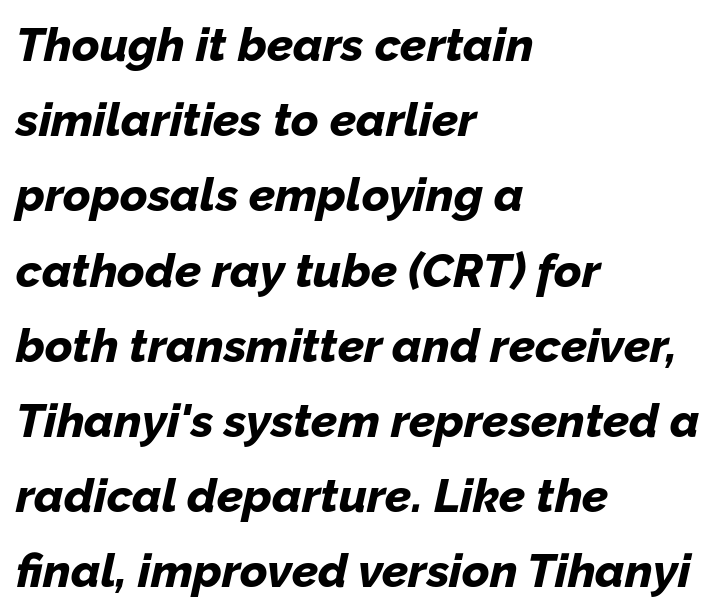
Q: Is the text bold? A: Yes.
Q: Is the text italic (slanted)? A: Yes, it leans right by about 12 degrees.
Q: Is the text underlined? A: No.
Q: How is the paragraph aligned? A: Left-aligned.
Q: Is the spacing between letters normal or unusually wide? A: Normal.
Q: Is the spacing between lines tight, normal or loose? A: Normal.
Q: Width (condensed, normal, or wide)? A: Normal.
Q: Stroke contrast? A: Low.
Q: x-height? A: Medium.
Q: Monospaced? A: No.
